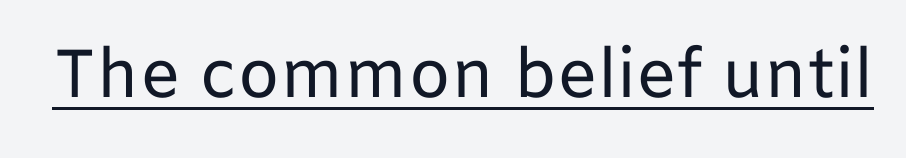
Q: Is the text bold? A: No.
Q: Is the text italic (slanted)? A: No, it is upright.
Q: Is the typeface a serif or a sans-serif typeface? A: Sans-serif.
Q: Is the text underlined? A: Yes.
Q: Is the spacing between letters normal or unusually wide? A: Normal.
Q: Width (condensed, normal, or wide)? A: Normal.
Q: Stroke contrast? A: Low.
Q: x-height? A: Medium.
Q: Monospaced? A: No.
